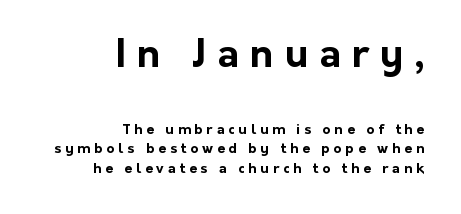
The image shows 39 px bold sans-serif type, upright; set right-aligned, normal line spacing (1.4x), unusually wide letter spacing (+0.28 em), not underlined; the first (top) block is 2.79x larger; low stroke contrast and a medium x-height.
